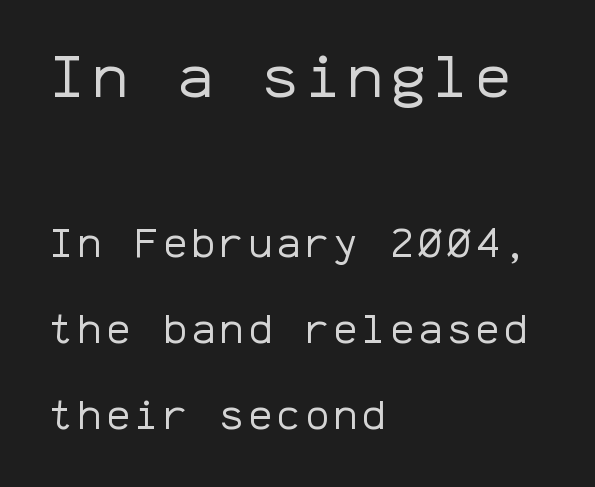
Q: Is the text bold? A: No.
Q: Is the text italic (slanted)? A: No, it is upright.
Q: Is the typeface a serif or a sans-serif typeface? A: Sans-serif.
Q: Is the text underlined? A: No.
Q: How is the paragraph aligned? A: Left-aligned.
Q: Is the spacing between lines tight, normal or loose? A: Loose.
Q: Which block of text is set in a larger size, the first (top) or the second (bottom)? A: The first (top) one.
Q: Width (condensed, normal, or wide)? A: Normal.
Q: Stroke contrast? A: Low.
Q: x-height? A: Medium.
Q: Monospaced? A: Yes.
